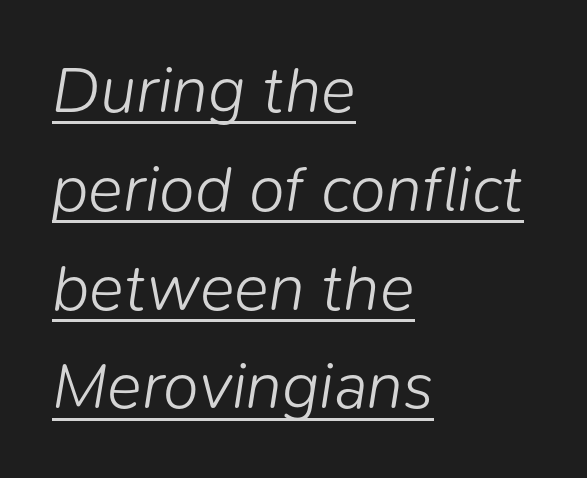
In CSS terms this would be text-align: left. Is this a fixed-width face? No — the glyphs have proportional, varying widths. Vertical spacing — default. The passage shown has conventional tracking throughout. A quiet, ordinary-to-light weight characterises the typeface.
